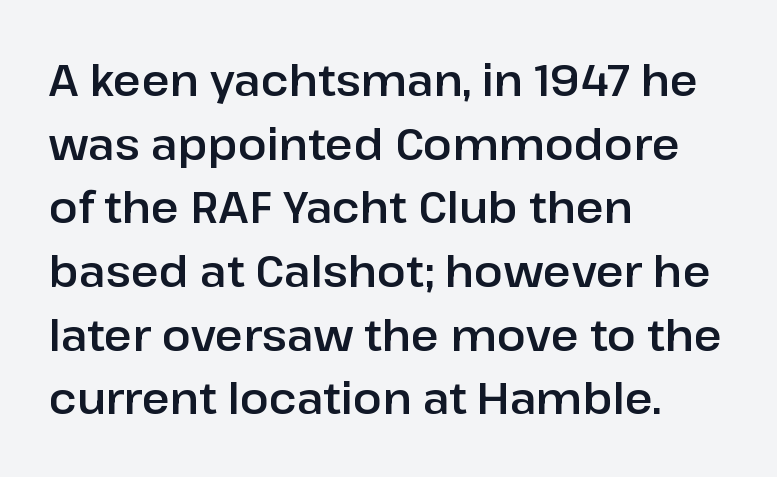
{"serif": "no", "italic": "no", "width": "normal", "stroke_contrast": "low", "x_height": "medium", "monospaced": "no", "underline": "no", "align": "left", "line_spacing": "normal", "line_spacing_ratio": 1.48, "letter_spacing": "normal", "letter_spacing_em": 0.0, "glyph_px": 43}
